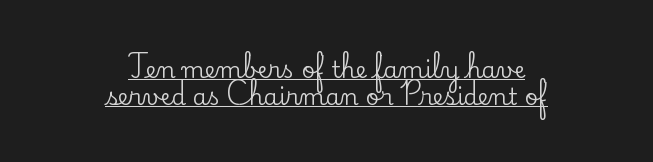
{"italic": "no", "underline": "yes", "align": "center", "line_spacing_ratio": 1.18, "letter_spacing": "normal", "letter_spacing_em": 0.0, "glyph_px": 23}
